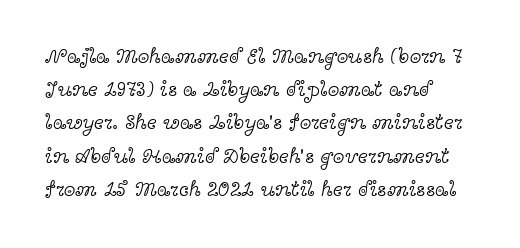
{"bold": "no", "underline": "no", "align": "left", "line_spacing": "normal", "line_spacing_ratio": 1.58, "letter_spacing": "normal", "letter_spacing_em": 0.0, "glyph_px": 21}
